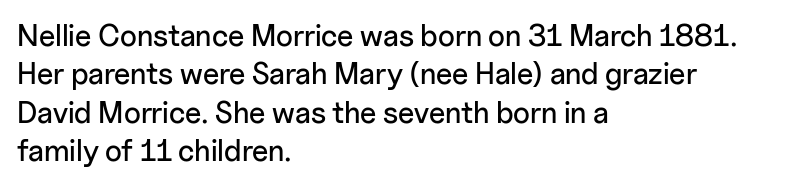
The image shows 30 px sans-serif type, upright; set left-aligned, normal line spacing (1.28x), normal letter spacing, not underlined; low stroke contrast and a medium x-height.
